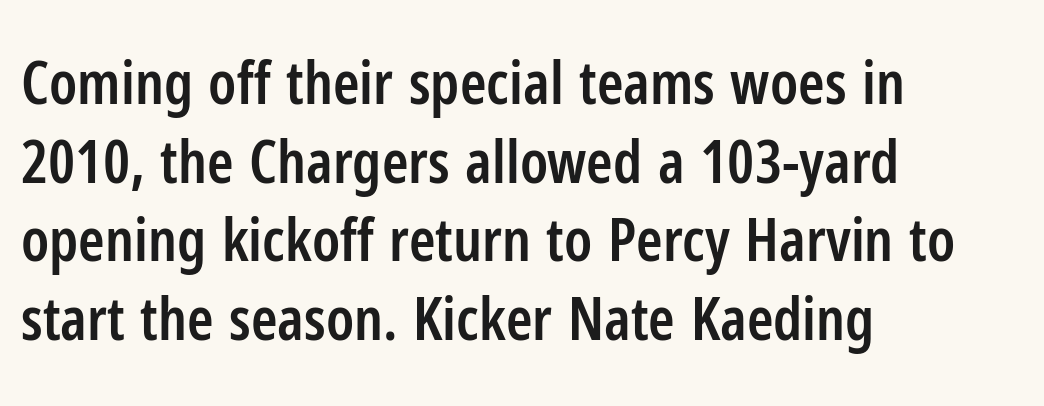
Q: Is the text bold? A: Semi-bold.
Q: Is the text italic (slanted)? A: No, it is upright.
Q: Is the typeface a serif or a sans-serif typeface? A: Sans-serif.
Q: Is the text underlined? A: No.
Q: How is the paragraph aligned? A: Left-aligned.
Q: Is the spacing between letters normal or unusually wide? A: Normal.
Q: Is the spacing between lines tight, normal or loose? A: Normal.
Q: Width (condensed, normal, or wide)? A: Condensed.
Q: Stroke contrast? A: Low.
Q: x-height? A: Medium.
Q: Monospaced? A: No.
